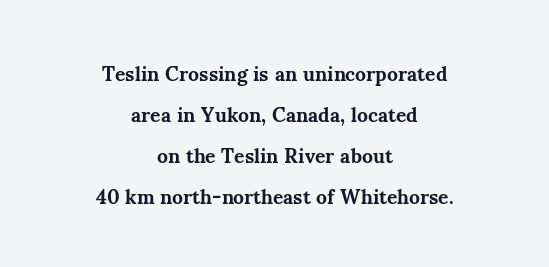
Letter spacing: default. The area under the type is left untouched. The line-height multiplier appears high, well above default. The rag falls on both sides of this text block equally. Quick note: not italic, upright.
